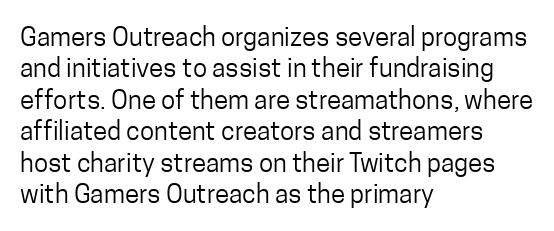
The image shows 26 px text type, upright; set left-aligned, line spacing 1.21x, normal letter spacing, not underlined.
